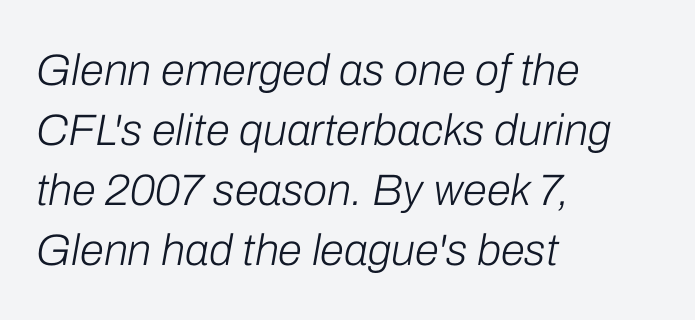
{"italic": "yes", "lean": "right", "slant_degrees": 10, "bold": "no", "weight": "light", "width": "normal", "stroke_contrast": "low", "x_height": "medium", "monospaced": "no", "underline": "no", "align": "left", "line_spacing": "normal", "line_spacing_ratio": 1.36, "letter_spacing": "normal", "letter_spacing_em": 0.0, "glyph_px": 44}
